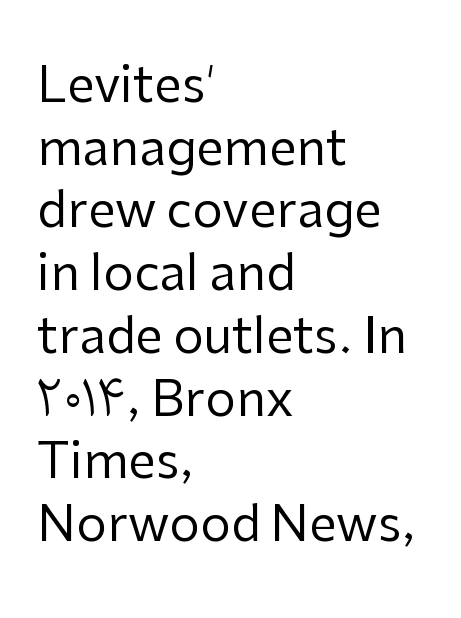
The image shows 49 px regular-weight sans-serif type, upright; set left-aligned, normal line spacing (1.28x), normal letter spacing, not underlined; low stroke contrast and a medium x-height.
